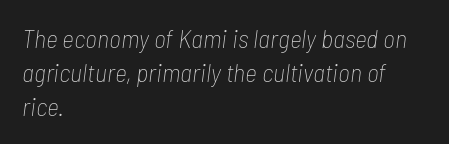
Q: Is the text bold? A: No.
Q: Is the text italic (slanted)? A: Yes, it leans right by about 7 degrees.
Q: Is the text underlined? A: No.
Q: How is the paragraph aligned? A: Left-aligned.
Q: Is the spacing between letters normal or unusually wide? A: Normal.
Q: Is the spacing between lines tight, normal or loose? A: Normal.
